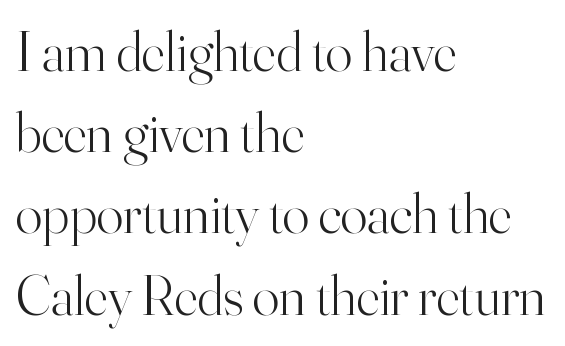
The image shows 56 px light serif type, upright; set left-aligned, normal line spacing (1.45x), normal letter spacing, not underlined; high stroke contrast and a small x-height.
